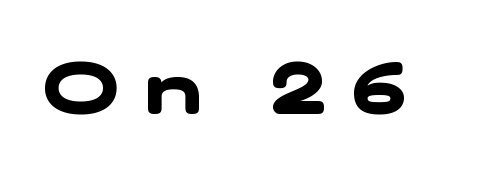
The image shows 72 px heavy, wide sans-serif type; set unusually wide letter spacing (+0.37 em), not underlined; low stroke contrast and a medium x-height.
